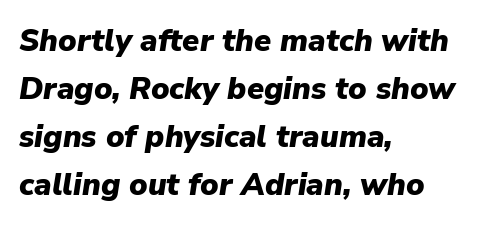
{"italic": "yes", "lean": "right", "slant_degrees": 9, "bold": "yes", "weight": "heavy", "width": "normal", "stroke_contrast": "low", "x_height": "medium", "monospaced": "no", "underline": "no", "align": "left", "line_spacing": "normal", "line_spacing_ratio": 1.55, "letter_spacing": "normal", "letter_spacing_em": 0.0, "glyph_px": 31}
